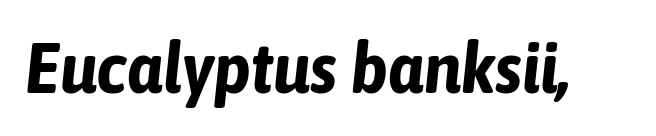
Does extra space separate the letters? No, they use regular spacing. There's an unmistakable incline to the writing here. The passage shown is typed in a proportional face where columns would drift. Anything drawn beneath the words? Only blank space. Weight: bold.
